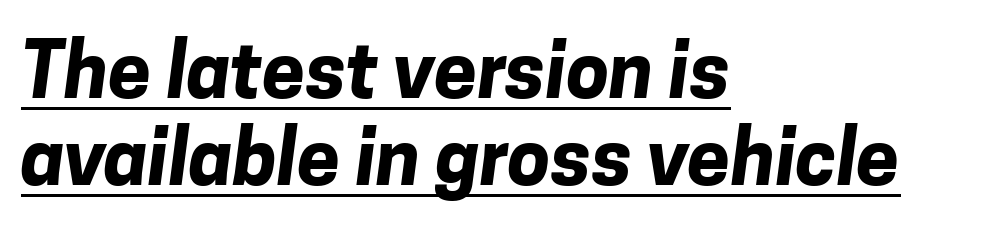
Q: Is the text bold? A: Yes.
Q: Is the typeface a serif or a sans-serif typeface? A: Sans-serif.
Q: Is the text underlined? A: Yes.
Q: How is the paragraph aligned? A: Left-aligned.
Q: Is the spacing between letters normal or unusually wide? A: Normal.
Q: Is the spacing between lines tight, normal or loose? A: Tight.
Q: Width (condensed, normal, or wide)? A: Normal.
Q: Stroke contrast? A: Low.
Q: x-height? A: Medium.
Q: Monospaced? A: No.
